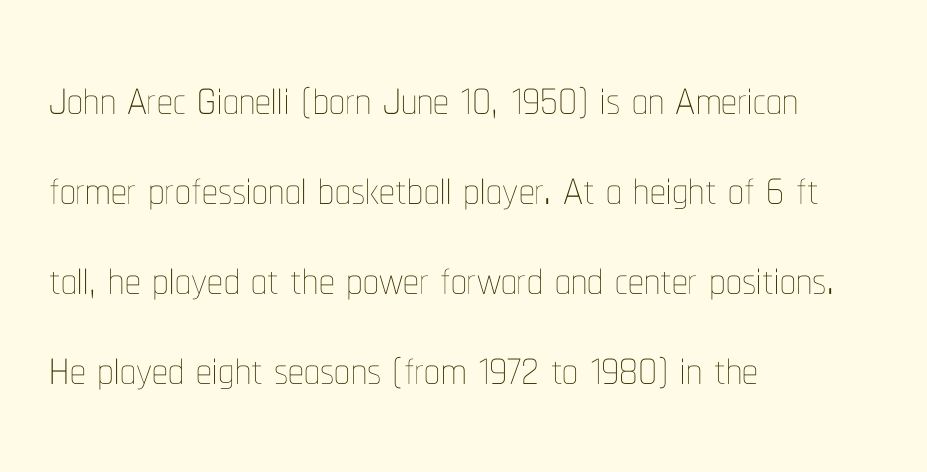
The image shows 63 px thin, condensed type, upright; set left-aligned, normal line spacing (1.43x), normal letter spacing, not underlined; low stroke contrast and a medium x-height.
